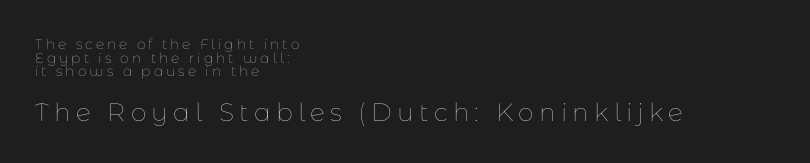
The strokes carry an ordinary text weight at most. Compared with typical body copy, the letter spacing here is much looser. The rag falls on the right side of this text block. Bare-footed words on every line.
